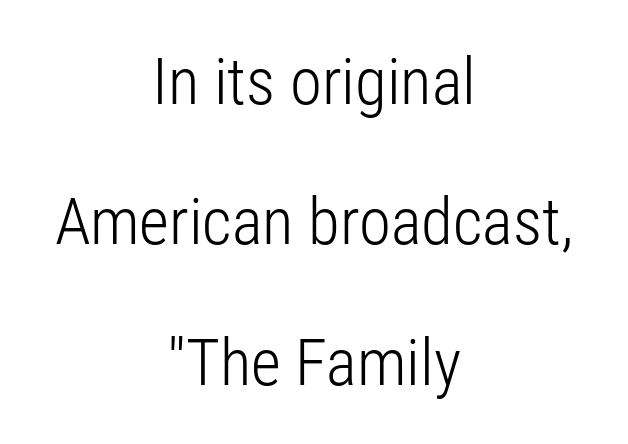
The image shows 65 px light, condensed sans-serif type, upright; set centered, loose line spacing (2.16x), normal letter spacing, not underlined; low stroke contrast and a medium x-height.
